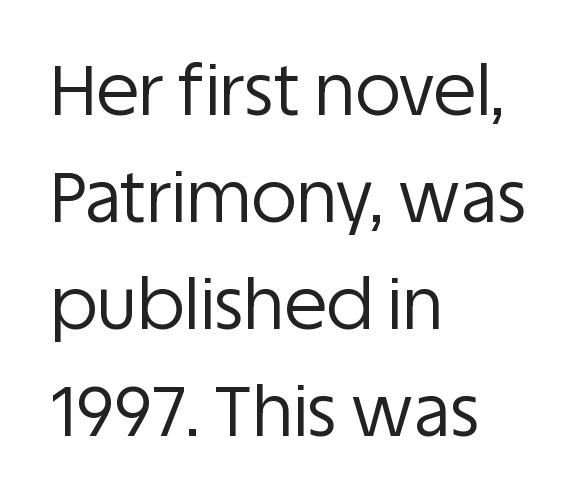
{"serif": "no", "italic": "no", "bold": "no", "weight": "regular", "width": "normal", "stroke_contrast": "low", "x_height": "large", "monospaced": "no", "underline": "no", "align": "left", "line_spacing": "normal", "line_spacing_ratio": 1.53, "letter_spacing": "normal", "letter_spacing_em": 0.0, "glyph_px": 70}
